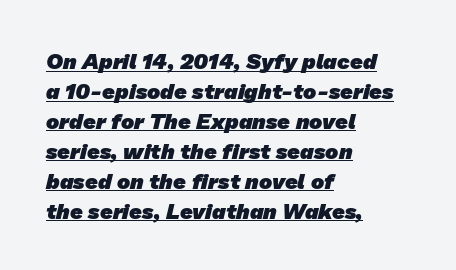
The image shows 22 px bold type; set left-aligned, normal line spacing (1.36x), normal letter spacing, underlined.
